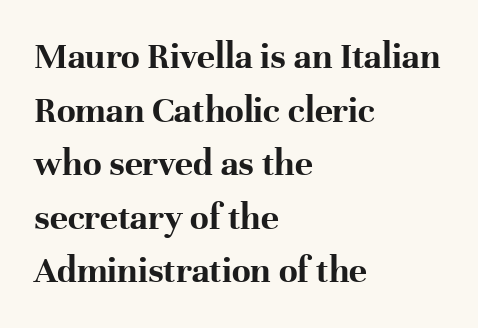
The image shows 38 px bold serif type, upright; set left-aligned, normal line spacing (1.41x), normal letter spacing, not underlined; high stroke contrast and a medium x-height.
